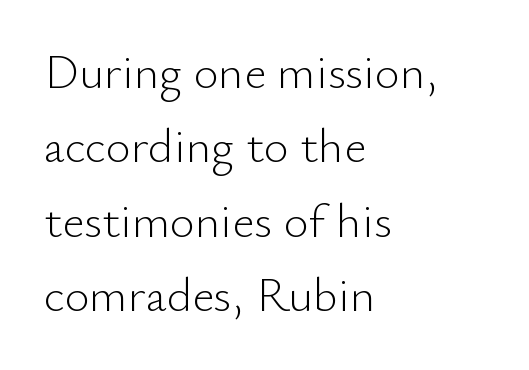
The passage shown has conventional tracking throughout. This is sans-serif lettering, the kind often seen on screens and signage. The space directly below the letters is spotless. Character widths vary here, with narrow letters taking less room than wide ones.
